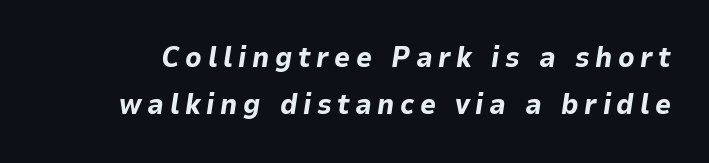
Q: Is the text bold? A: Yes.
Q: Is the text italic (slanted)? A: Yes, it leans right by about 9 degrees.
Q: Is the text underlined? A: No.
Q: Is the spacing between letters normal or unusually wide? A: Unusually wide.
Q: Is the spacing between lines tight, normal or loose? A: Normal.
Q: Width (condensed, normal, or wide)? A: Normal.
Q: Stroke contrast? A: Low.
Q: x-height? A: Medium.
Q: Monospaced? A: No.
